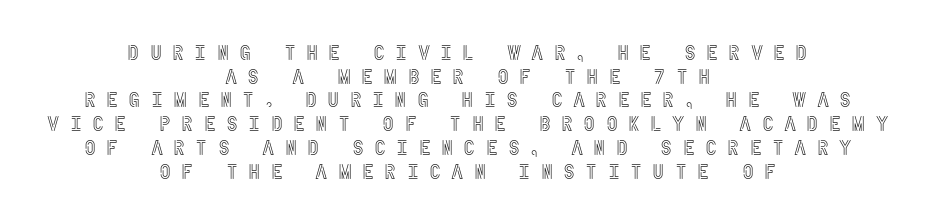
The image shows 21 px text type, upright; set centered, tight line spacing (1.13x), unusually wide letter spacing (+0.48 em), not underlined.
